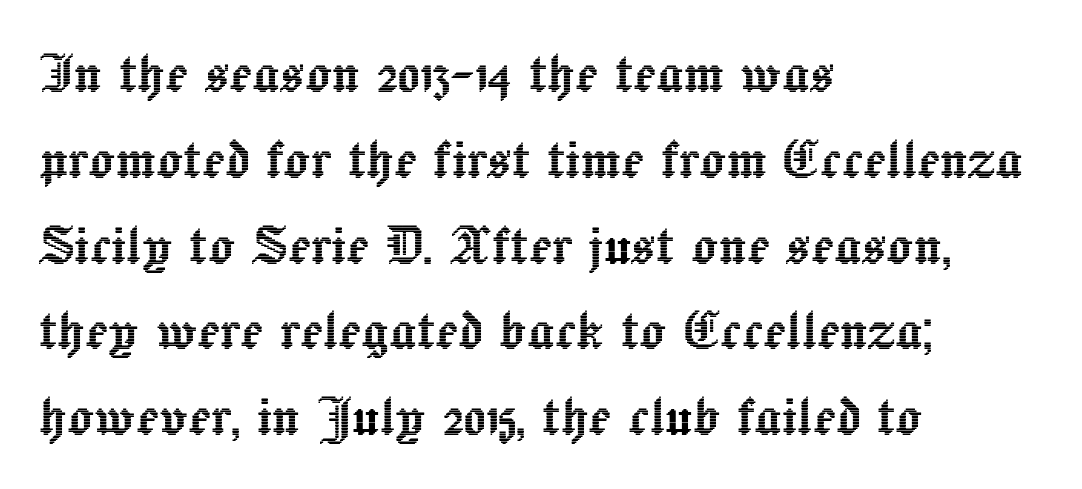
{"italic": "no", "width": "normal", "x_height": "medium", "monospaced": "no", "underline": "no", "align": "left", "line_spacing": "normal", "line_spacing_ratio": 1.3, "letter_spacing": "normal", "letter_spacing_em": 0.0, "glyph_px": 66}
